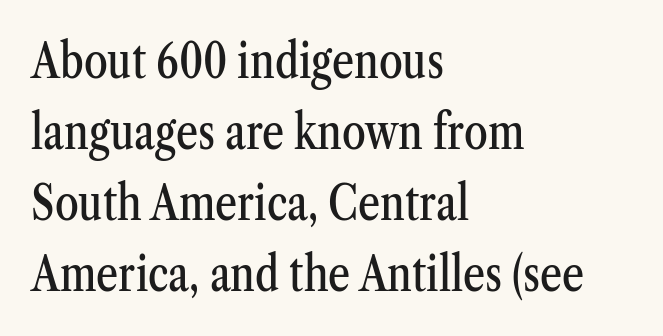
Q: Is the text italic (slanted)? A: No, it is upright.
Q: Is the typeface a serif or a sans-serif typeface? A: Serif.
Q: Is the text underlined? A: No.
Q: How is the paragraph aligned? A: Left-aligned.
Q: Is the spacing between letters normal or unusually wide? A: Normal.
Q: Is the spacing between lines tight, normal or loose? A: Normal.
Q: Width (condensed, normal, or wide)? A: Condensed.
Q: Stroke contrast? A: Medium.
Q: x-height? A: Medium.
Q: Monospaced? A: No.
